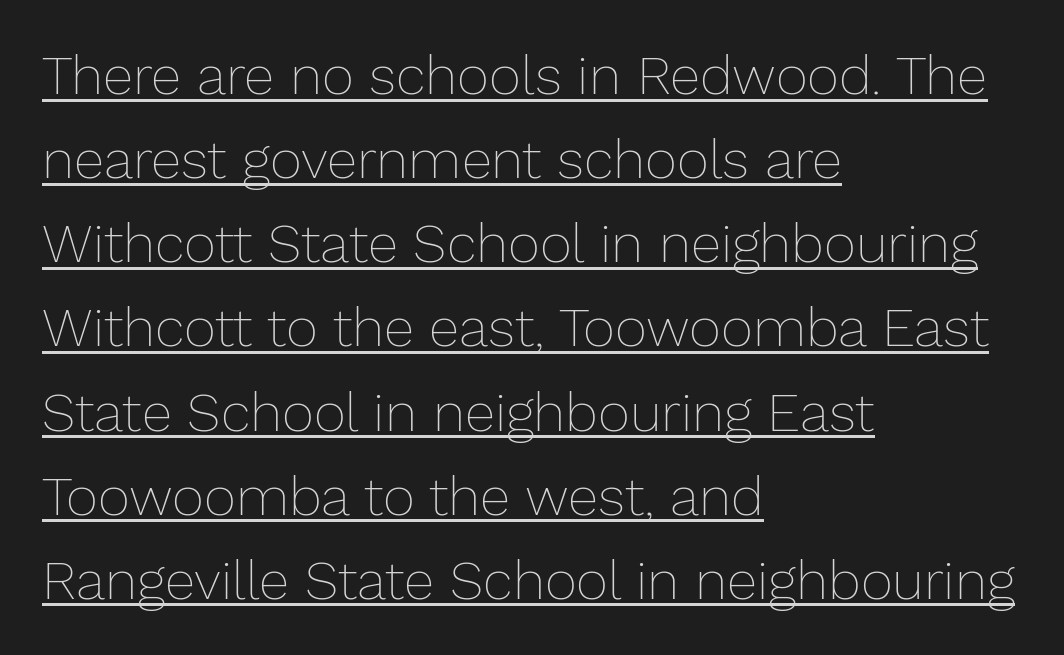
The image shows 55 px thin type, upright; set left-aligned, normal line spacing (1.53x), normal letter spacing, underlined; low stroke contrast and a medium x-height.
